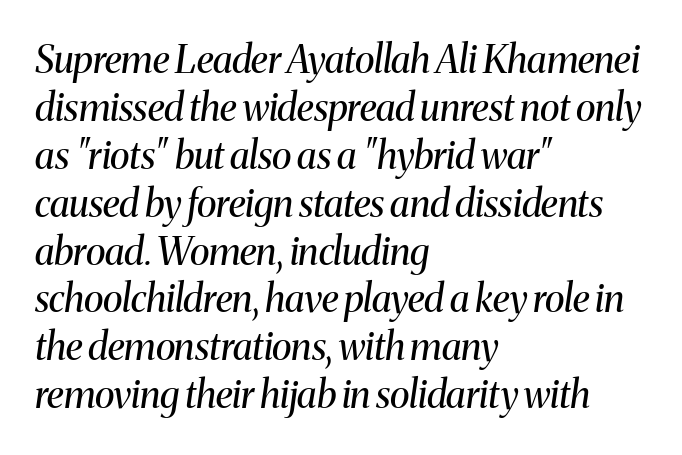
The image shows 38 px regular-weight serif type, italic (leaning right); set left-aligned, normal line spacing (1.26x), normal letter spacing, not underlined; medium stroke contrast and a medium x-height.
